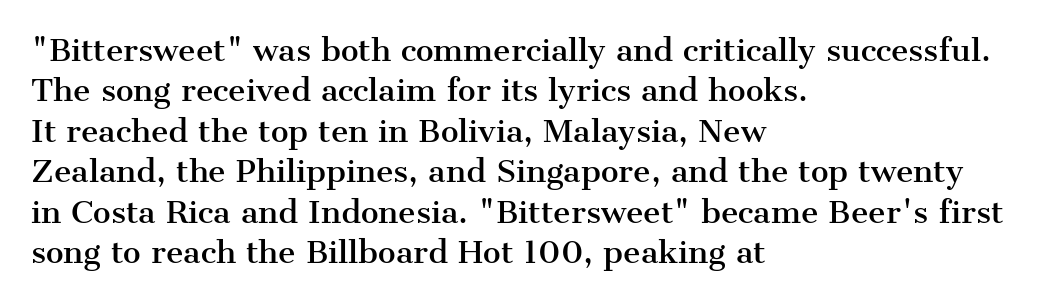
Q: Is the text italic (slanted)? A: No, it is upright.
Q: Is the typeface a serif or a sans-serif typeface? A: Serif.
Q: Is the text underlined? A: No.
Q: How is the paragraph aligned? A: Left-aligned.
Q: Is the spacing between letters normal or unusually wide? A: Normal.
Q: Is the spacing between lines tight, normal or loose? A: Normal.
Q: Width (condensed, normal, or wide)? A: Normal.
Q: Stroke contrast? A: Medium.
Q: x-height? A: Medium.
Q: Monospaced? A: No.
